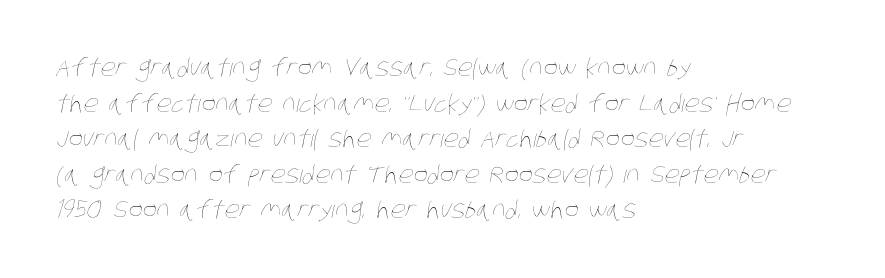
Q: Is the text bold? A: No.
Q: Is the text underlined? A: No.
Q: How is the paragraph aligned? A: Left-aligned.
Q: Is the spacing between letters normal or unusually wide? A: Normal.
Q: Is the spacing between lines tight, normal or loose? A: Normal.
